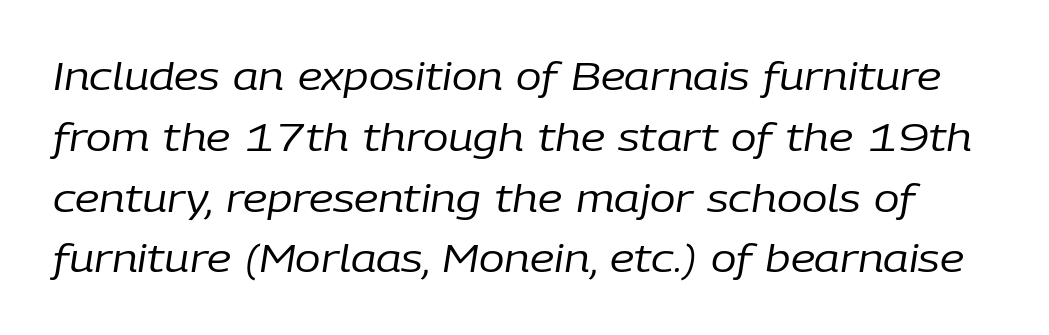
Q: Is the text bold? A: No.
Q: Is the text italic (slanted)? A: Yes, it leans right by about 9 degrees.
Q: Is the text underlined? A: No.
Q: Is the spacing between letters normal or unusually wide? A: Normal.
Q: Is the spacing between lines tight, normal or loose? A: Normal.
Q: Width (condensed, normal, or wide)? A: Normal.
Q: Stroke contrast? A: Low.
Q: x-height? A: Medium.
Q: Monospaced? A: No.
